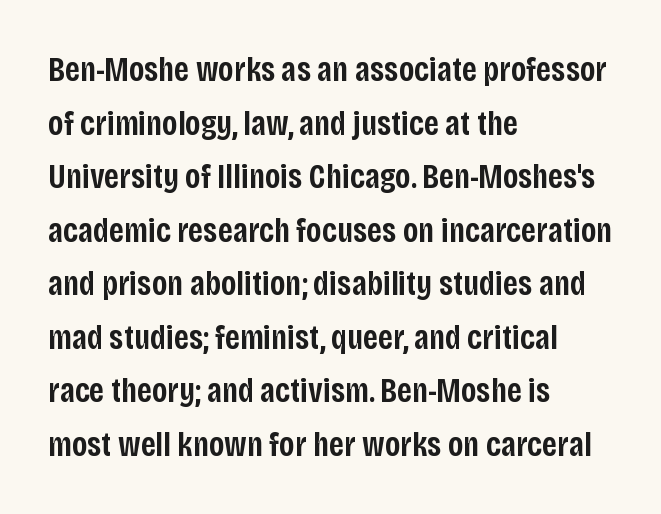
{"serif": "no", "italic": "no", "bold": "semi", "weight": "semibold", "width": "condensed", "stroke_contrast": "low", "x_height": "large", "monospaced": "no", "underline": "no", "align": "left", "line_spacing": "normal", "line_spacing_ratio": 1.53, "letter_spacing": "normal", "letter_spacing_em": 0.0, "glyph_px": 35}
